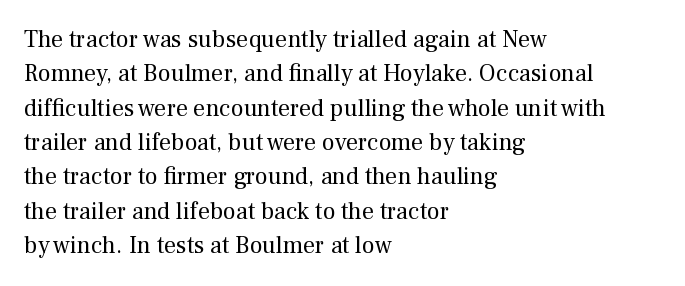
{"italic": "no", "bold": "no", "underline": "no", "align": "left", "line_spacing": "normal", "line_spacing_ratio": 1.43, "letter_spacing": "normal", "letter_spacing_em": 0.0, "glyph_px": 24}
